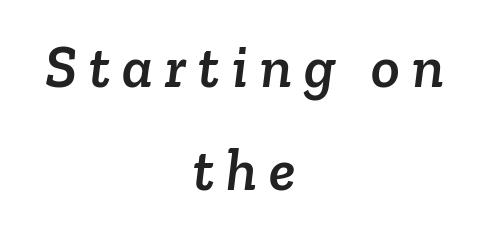
Q: Is the typeface a serif or a sans-serif typeface? A: Serif.
Q: Is the text underlined? A: No.
Q: How is the paragraph aligned? A: Centered.
Q: Is the spacing between letters normal or unusually wide? A: Unusually wide.
Q: Width (condensed, normal, or wide)? A: Normal.
Q: Stroke contrast? A: Low.
Q: x-height? A: Medium.
Q: Monospaced? A: No.
